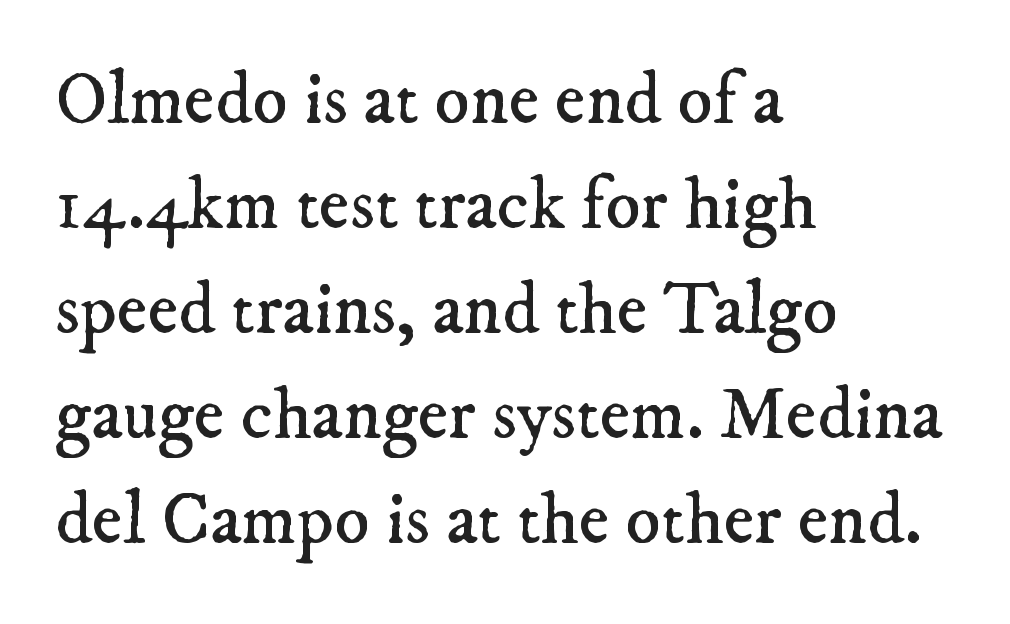
This rendering employs a face with finishing strokes, i.e., a serif. A typesetter would call this proportional, since set widths differ per character. Honestly, the row spacing looks completely unremarkable. The baseline area is clear. Compared with typical body copy, the letter spacing here is the same. If you drew a ruler down the left edge, every line would touch it.
